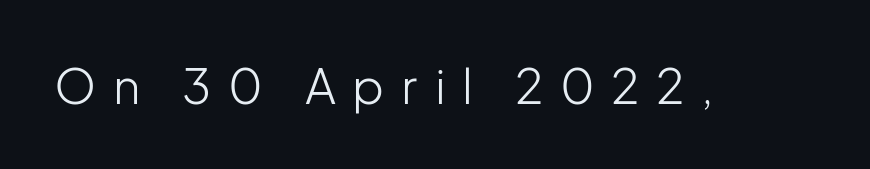
{"serif": "no", "italic": "no", "bold": "no", "weight": "light", "width": "normal", "stroke_contrast": "low", "x_height": "medium", "monospaced": "no", "underline": "no", "letter_spacing": "wide", "letter_spacing_em": 0.35, "glyph_px": 48}
